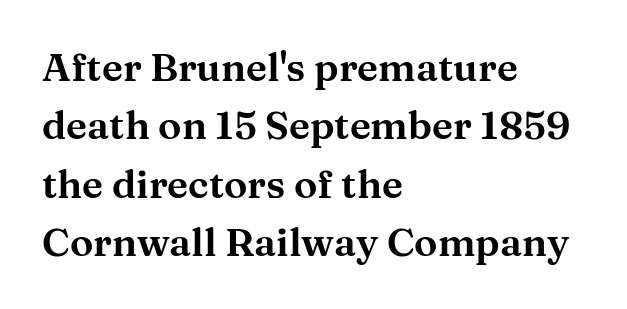
Horizontally, the lines are justified to the leading edge only. Regarding leading, the lines here are spaced in the standard way. Only glyphs here, with clear space below each row. What stands out about the letter spacing? Nothing — it is the standard amount. Is this a fixed-width face? No — the glyphs have proportional, varying widths.
